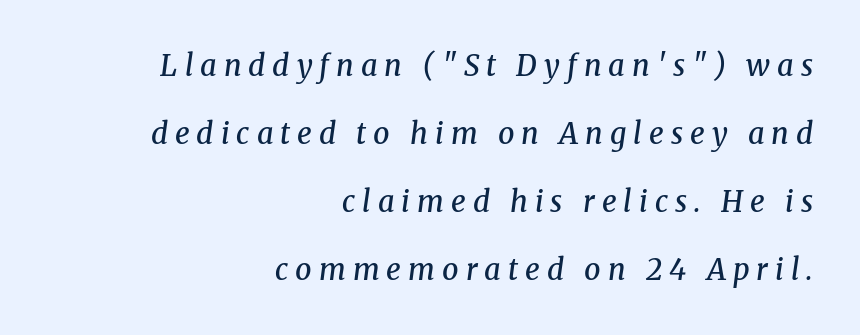
{"serif": "yes", "italic": "yes", "lean": "right", "slant_degrees": 8, "bold": "semi", "weight": "semibold", "width": "normal", "stroke_contrast": "medium", "x_height": "medium", "monospaced": "no", "underline": "no", "align": "right", "line_spacing": "loose", "line_spacing_ratio": 2.34, "letter_spacing": "wide", "letter_spacing_em": 0.24, "glyph_px": 29}
